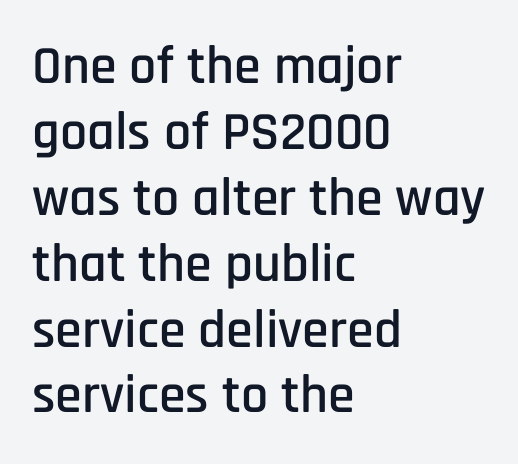
The image shows 54 px condensed sans-serif type, upright; set left-aligned, line spacing 1.22x, normal letter spacing, not underlined; low stroke contrast and a large x-height.
